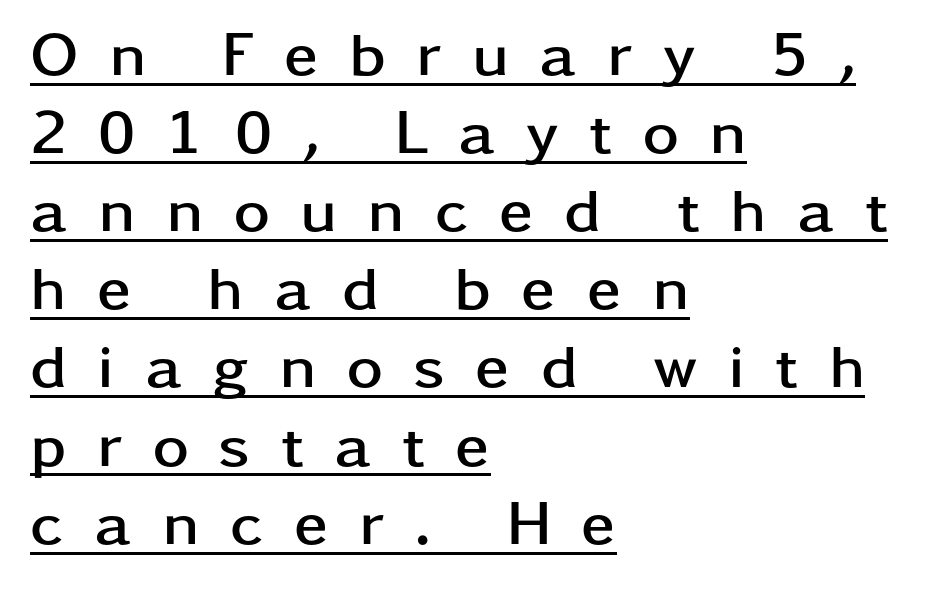
{"serif": "no", "italic": "no", "bold": "yes", "weight": "semibold", "width": "wide", "stroke_contrast": "low", "x_height": "medium", "monospaced": "no", "underline": "yes", "align": "left", "line_spacing": "normal", "line_spacing_ratio": 1.26, "letter_spacing": "wide", "letter_spacing_em": 0.49, "glyph_px": 62}
